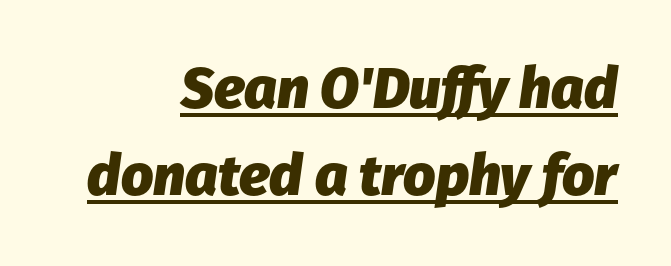
{"italic": "yes", "lean": "right", "slant_degrees": 8, "bold": "yes", "weight": "heavy", "width": "normal", "stroke_contrast": "low", "x_height": "medium", "monospaced": "no", "underline": "yes", "align": "right", "line_spacing": "normal", "line_spacing_ratio": 1.53, "letter_spacing": "normal", "letter_spacing_em": 0.0, "glyph_px": 57}
